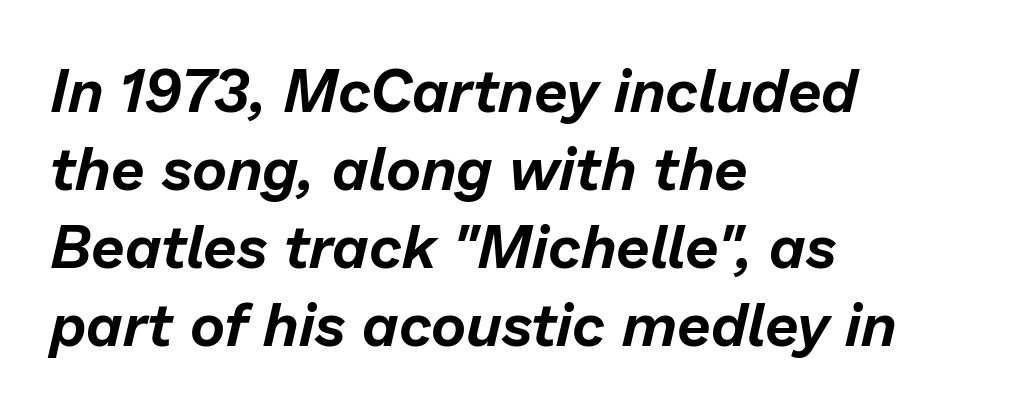
{"italic": "yes", "lean": "right", "slant_degrees": 13, "width": "normal", "stroke_contrast": "low", "x_height": "medium", "monospaced": "no", "underline": "no", "align": "left", "line_spacing": "normal", "line_spacing_ratio": 1.3, "letter_spacing": "normal", "letter_spacing_em": 0.0, "glyph_px": 60}
